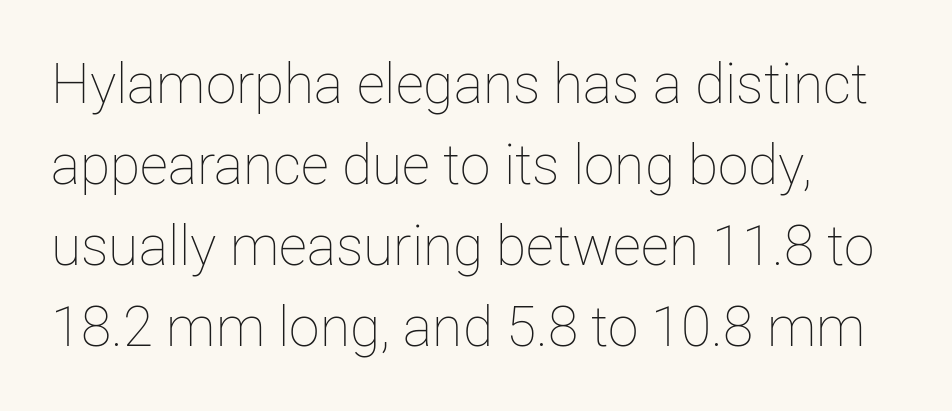
Q: Is the text bold? A: No.
Q: Is the text italic (slanted)? A: No, it is upright.
Q: Is the text underlined? A: No.
Q: How is the paragraph aligned? A: Left-aligned.
Q: Is the spacing between letters normal or unusually wide? A: Normal.
Q: Is the spacing between lines tight, normal or loose? A: Normal.
Q: Width (condensed, normal, or wide)? A: Normal.
Q: Stroke contrast? A: Low.
Q: x-height? A: Medium.
Q: Monospaced? A: No.
